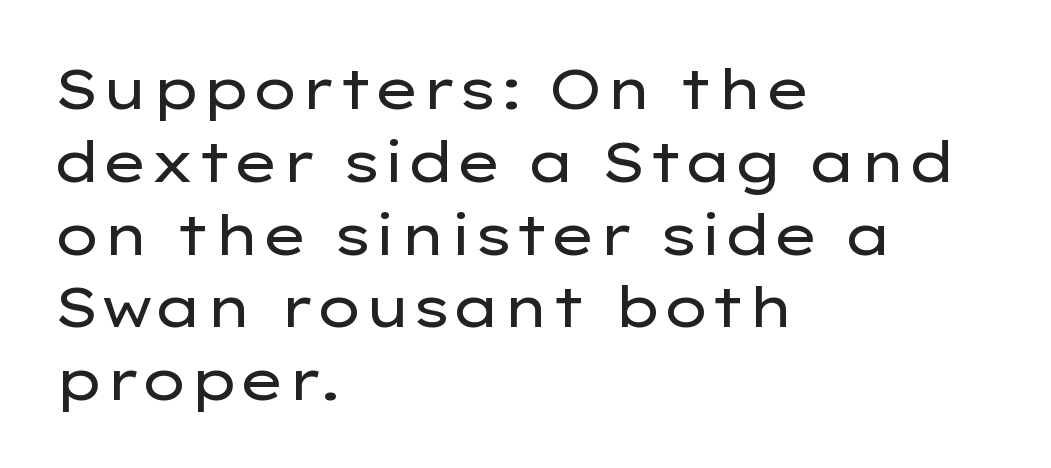
The image shows 56 px regular-weight, wide sans-serif type, upright; set left-aligned, normal line spacing (1.3x), normal letter spacing, not underlined; low stroke contrast and a medium x-height.
